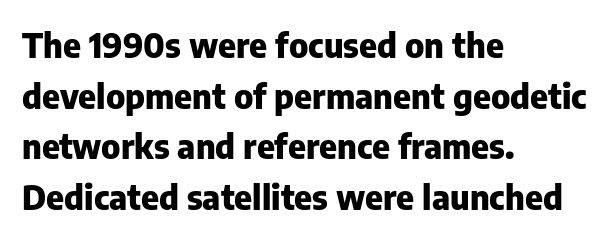
{"serif": "no", "italic": "no", "bold": "yes", "weight": "heavy", "width": "normal", "stroke_contrast": "low", "x_height": "medium", "monospaced": "no", "underline": "no", "align": "left", "line_spacing": "normal", "line_spacing_ratio": 1.49, "letter_spacing": "normal", "letter_spacing_em": 0.0, "glyph_px": 34}
